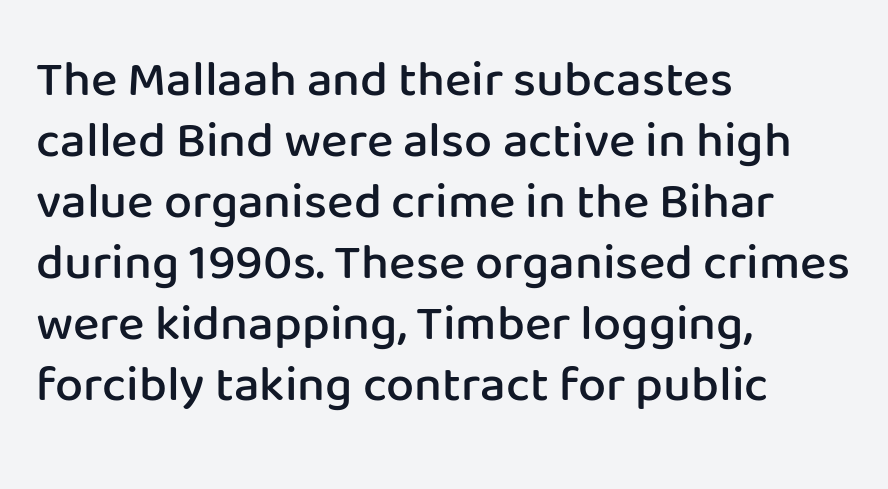
The image shows 50 px semibold sans-serif type, upright; set left-aligned, line spacing 1.22x, normal letter spacing, not underlined; low stroke contrast and a medium x-height.
